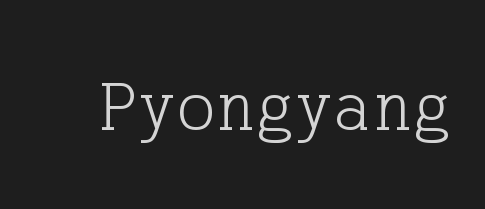
The image shows 74 px light serif type, upright; set normal letter spacing, not underlined; low stroke contrast and a medium x-height.
